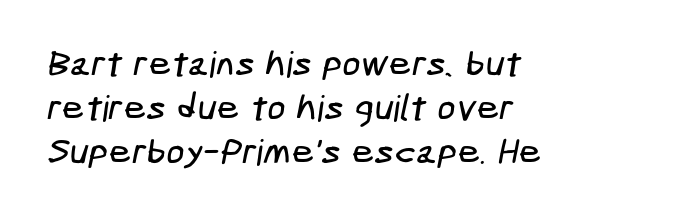
Glance below the letters and you will spot only blank space. The glyphs in this specimen are sans serif. Here the glyphs are tracked normally, forming tight word shapes. Where is the straight margin? On the left.
